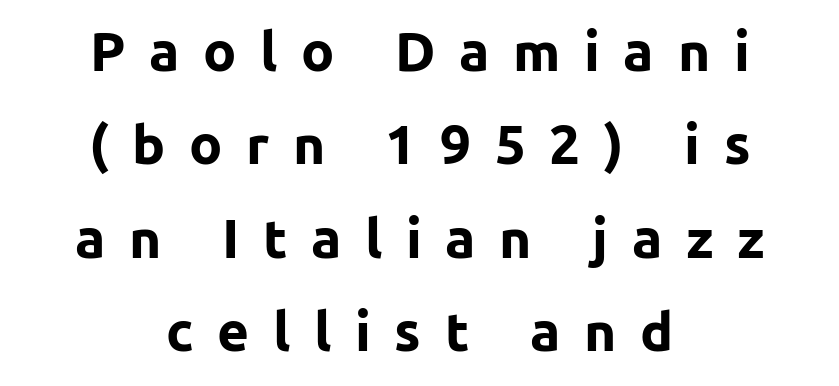
The rendering inserts visible extra space after every character. Honestly, there is no underline to notice here at all. Looks like regular typesetting: each glyph gets only the width it needs. What's the leading like? Ordinary, nothing unusual. The font family rendered here belongs to the sans-serif group.
